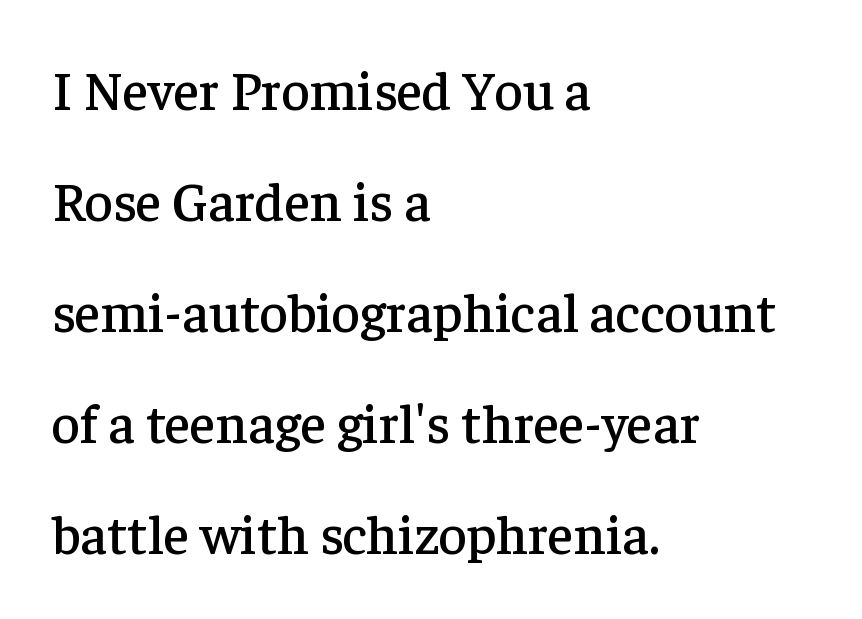
Q: Is the text italic (slanted)? A: No, it is upright.
Q: Is the typeface a serif or a sans-serif typeface? A: Serif.
Q: Is the text underlined? A: No.
Q: How is the paragraph aligned? A: Left-aligned.
Q: Is the spacing between letters normal or unusually wide? A: Normal.
Q: Is the spacing between lines tight, normal or loose? A: Loose.
Q: Width (condensed, normal, or wide)? A: Normal.
Q: Stroke contrast? A: Low.
Q: x-height? A: Medium.
Q: Monospaced? A: No.
